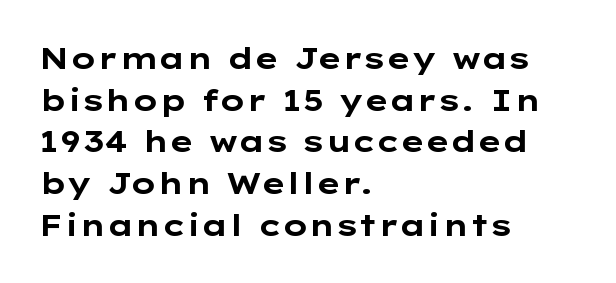
Q: Is the text bold? A: Yes.
Q: Is the text italic (slanted)? A: No, it is upright.
Q: Is the typeface a serif or a sans-serif typeface? A: Sans-serif.
Q: Is the text underlined? A: No.
Q: How is the paragraph aligned? A: Left-aligned.
Q: Is the spacing between letters normal or unusually wide? A: Normal.
Q: Is the spacing between lines tight, normal or loose? A: Normal.
Q: Width (condensed, normal, or wide)? A: Wide.
Q: Stroke contrast? A: Low.
Q: x-height? A: Medium.
Q: Monospaced? A: No.
